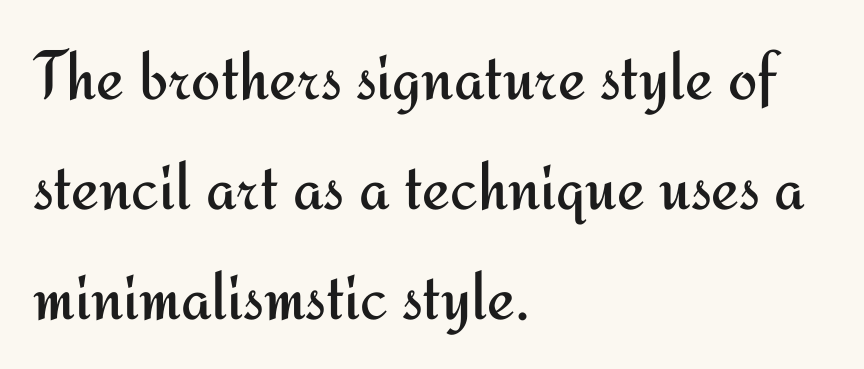
The baseline area is clear. Spacing verdict: proportional, widths tailored to each character. The line-height multiplier appears to be the usual default. The text was rendered using a sans face with plain stroke endings.
